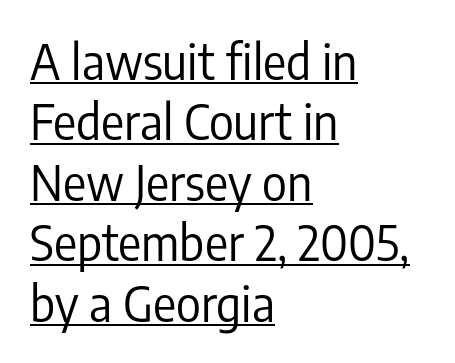
The image shows 48 px regular-weight, condensed sans-serif type, upright; set left-aligned, normal line spacing (1.26x), normal letter spacing, underlined; low stroke contrast and a medium x-height.
